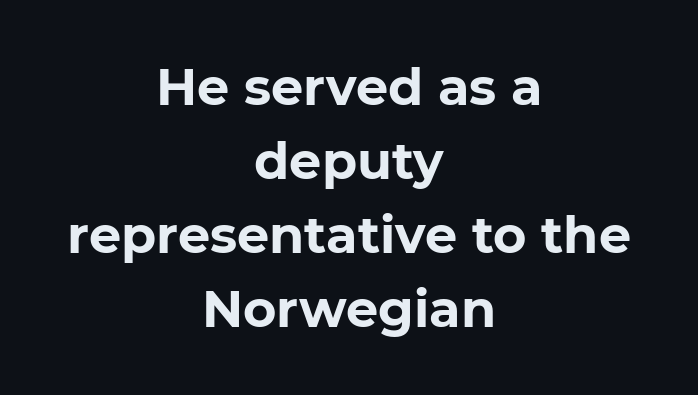
Centered paragraph, ragged on both sides. Each row of text sits above clean, open space. What stands out about the letter spacing? Nothing — it is the standard amount. Bold? Absolutely — the strokes are thick and heavy. Compared with typical paragraphs, the rows here are spaced about the same.
